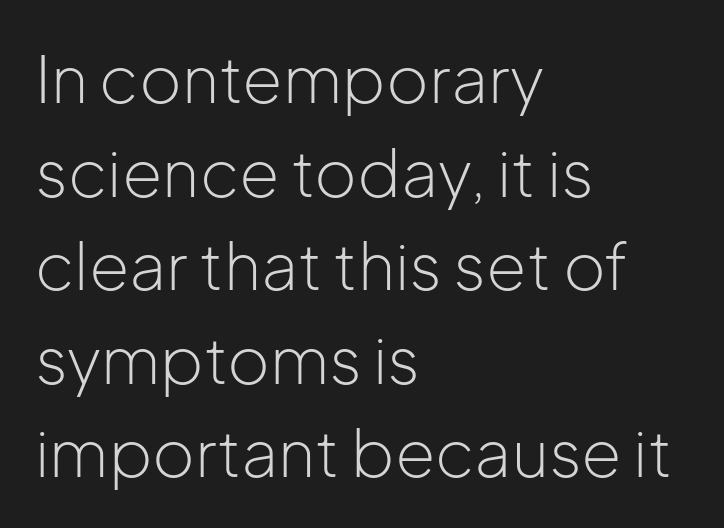
{"serif": "no", "italic": "no", "bold": "no", "weight": "light", "width": "normal", "stroke_contrast": "low", "x_height": "medium", "monospaced": "no", "underline": "no", "align": "left", "line_spacing": "normal", "line_spacing_ratio": 1.44, "letter_spacing": "normal", "letter_spacing_em": 0.0, "glyph_px": 65}
